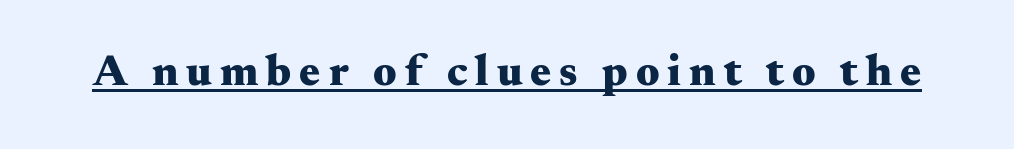
Q: Is the text bold? A: Yes.
Q: Is the text italic (slanted)? A: No, it is upright.
Q: Is the typeface a serif or a sans-serif typeface? A: Serif.
Q: Is the text underlined? A: Yes.
Q: Width (condensed, normal, or wide)? A: Wide.
Q: Stroke contrast? A: Medium.
Q: x-height? A: Small.
Q: Monospaced? A: No.
